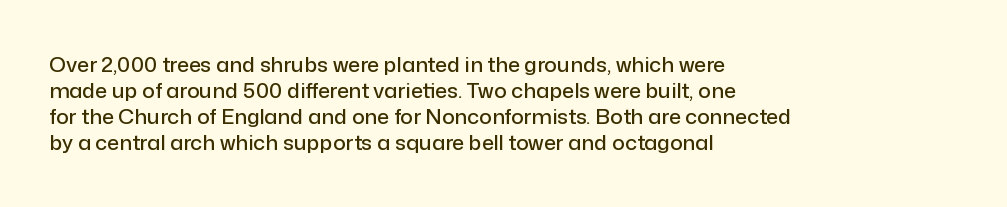
The typesetter chose a ragged-right arrangement here. The type sits square on the baseline with zero lean. There is no visible air inserted between adjacent glyphs. Has an underline been added? It has not.
